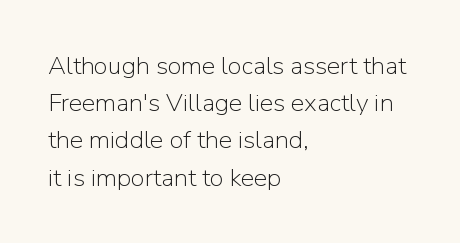
The image shows 25 px text type, upright; set left-aligned, normal line spacing (1.49x), normal letter spacing, not underlined.
